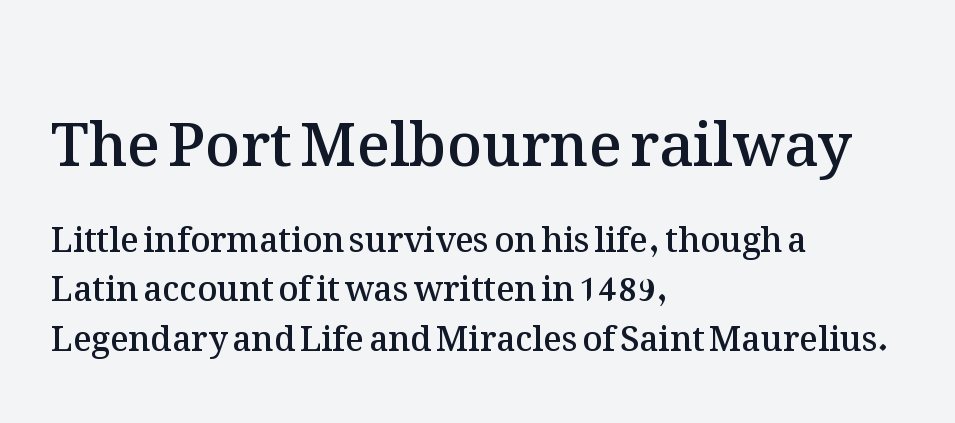
Q: Is the text bold? A: Semi-bold.
Q: Is the text italic (slanted)? A: No, it is upright.
Q: Is the text underlined? A: No.
Q: How is the paragraph aligned? A: Left-aligned.
Q: Is the spacing between letters normal or unusually wide? A: Normal.
Q: Is the spacing between lines tight, normal or loose? A: Normal.
Q: Which block of text is set in a larger size, the first (top) or the second (bottom)? A: The first (top) one.
Q: Width (condensed, normal, or wide)? A: Normal.
Q: Stroke contrast? A: Medium.
Q: x-height? A: Medium.
Q: Monospaced? A: No.
